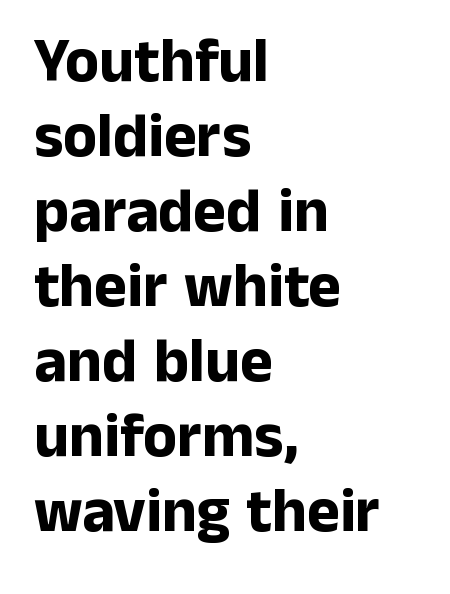
Q: Is the text bold? A: Yes.
Q: Is the text italic (slanted)? A: No, it is upright.
Q: Is the typeface a serif or a sans-serif typeface? A: Sans-serif.
Q: Is the text underlined? A: No.
Q: How is the paragraph aligned? A: Left-aligned.
Q: Is the spacing between letters normal or unusually wide? A: Normal.
Q: Width (condensed, normal, or wide)? A: Normal.
Q: Stroke contrast? A: Low.
Q: x-height? A: Medium.
Q: Monospaced? A: No.
